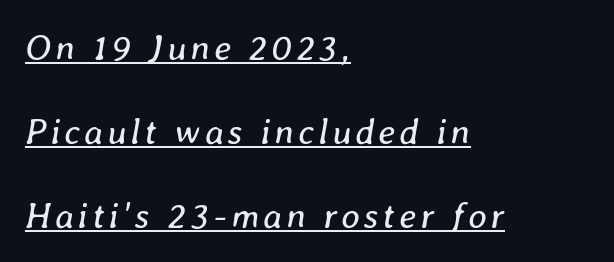
The image shows 36 px regular-weight type, italic (leaning right); set left-aligned, loose line spacing (2.33x), underlined; low stroke contrast and a medium x-height.
